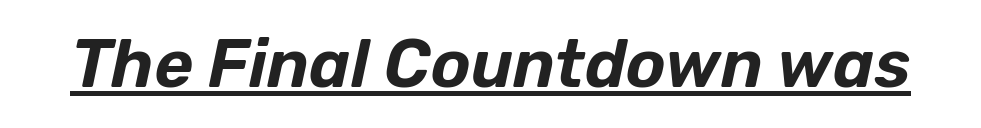
{"italic": "yes", "lean": "right", "slant_degrees": 12, "width": "normal", "stroke_contrast": "low", "x_height": "medium", "monospaced": "no", "underline": "yes", "letter_spacing": "normal", "letter_spacing_em": 0.0, "glyph_px": 67}
